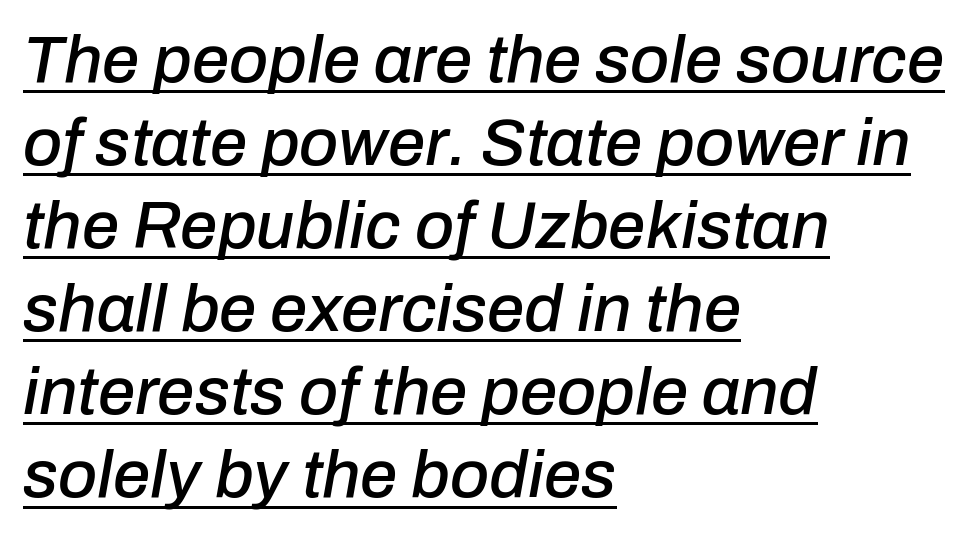
The image shows 67 px text type, italic (leaning right); set left-aligned, line spacing 1.24x, normal letter spacing, underlined; low stroke contrast and a medium x-height.
